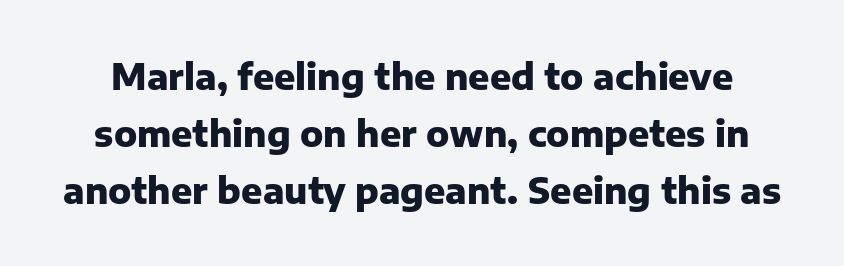
The image shows 35 px heavy sans-serif type, upright; set normal line spacing (1.63x), normal letter spacing, not underlined; low stroke contrast and a medium x-height.
